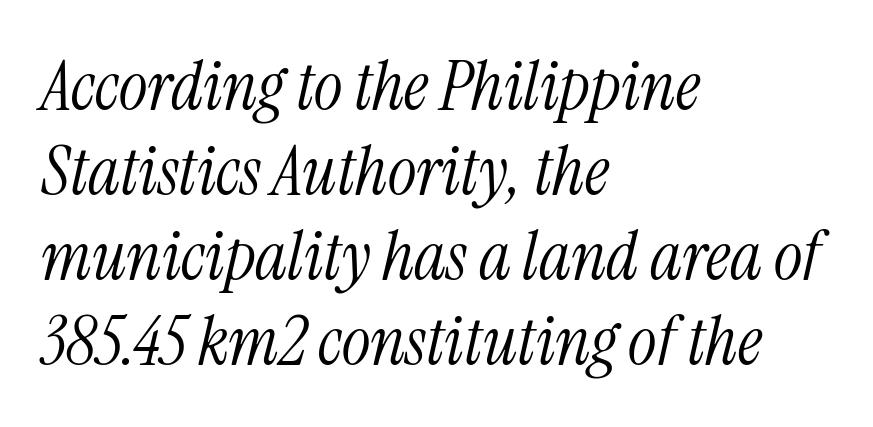
The image shows 68 px light, condensed serif type, italic (leaning right); set left-aligned, normal line spacing (1.25x), normal letter spacing, not underlined; medium stroke contrast and a medium x-height.
